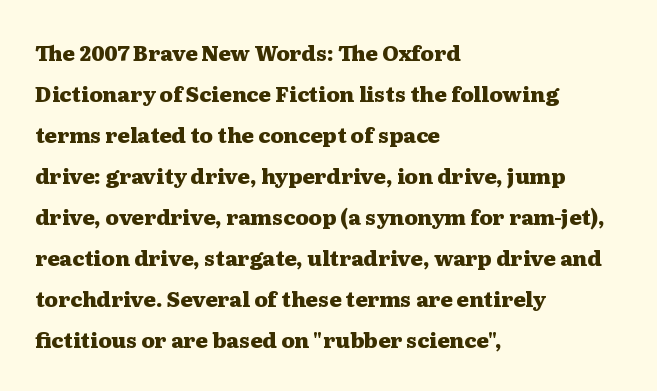
One glance says open: line gaps are wider than usual. The lettering holds an erect, upright posture throughout. This sample uses plain, unmodified letter spacing. Honestly, there is no underline to notice here at all.
